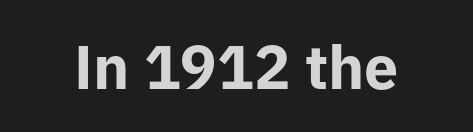
{"serif": "no", "italic": "no", "bold": "yes", "weight": "bold", "width": "normal", "stroke_contrast": "low", "x_height": "medium", "monospaced": "no", "underline": "no", "letter_spacing": "normal", "letter_spacing_em": 0.0, "glyph_px": 61}
